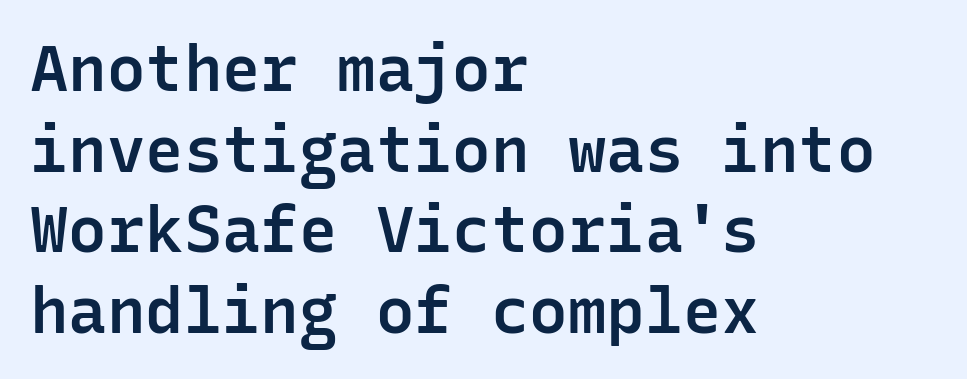
{"serif": "no", "italic": "no", "bold": "semi", "weight": "semibold", "width": "normal", "stroke_contrast": "low", "x_height": "medium", "monospaced": "yes", "underline": "no", "align": "left", "line_spacing": "normal", "line_spacing_ratio": 1.26, "letter_spacing": "normal", "letter_spacing_em": 0.0, "glyph_px": 64}
